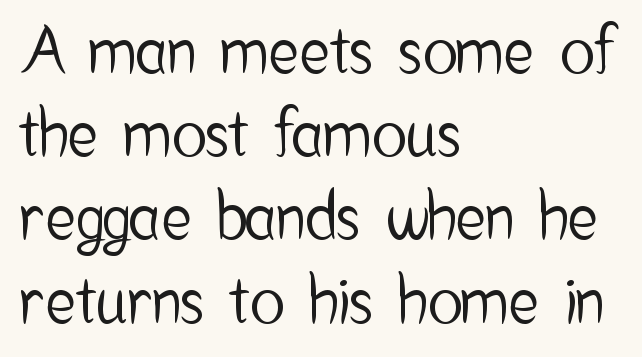
{"serif": "no", "italic": "no", "width": "condensed", "stroke_contrast": "low", "x_height": "medium", "monospaced": "no", "underline": "no", "align": "left", "line_spacing": "normal", "line_spacing_ratio": 1.3, "letter_spacing": "normal", "letter_spacing_em": 0.0, "glyph_px": 64}
